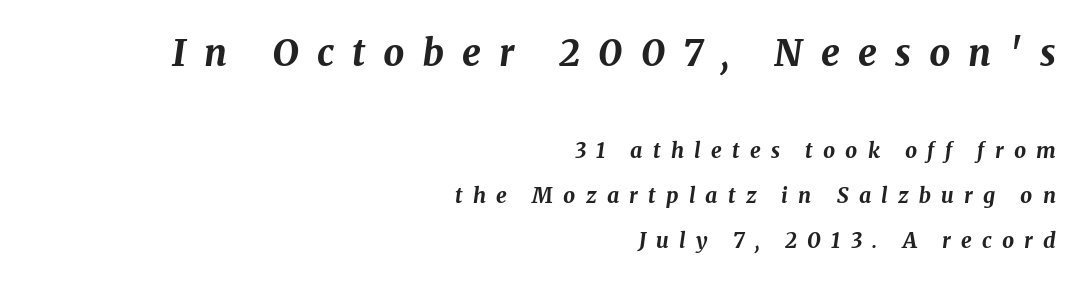
Q: Is the text bold? A: Yes.
Q: Is the text italic (slanted)? A: Yes, it leans right by about 8 degrees.
Q: Is the text underlined? A: No.
Q: How is the paragraph aligned? A: Right-aligned.
Q: Is the spacing between letters normal or unusually wide? A: Unusually wide.
Q: Is the spacing between lines tight, normal or loose? A: Loose.
Q: Which block of text is set in a larger size, the first (top) or the second (bottom)? A: The first (top) one.
Q: Width (condensed, normal, or wide)? A: Normal.
Q: Stroke contrast? A: Medium.
Q: x-height? A: Medium.
Q: Monospaced? A: No.
